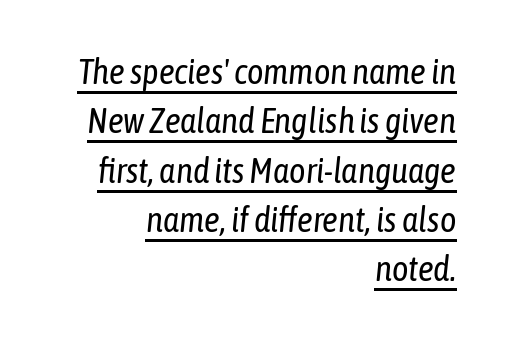
The image shows 35 px regular-weight, condensed type, italic (leaning right); set right-aligned, normal line spacing (1.41x), normal letter spacing, underlined; low stroke contrast and a medium x-height.
